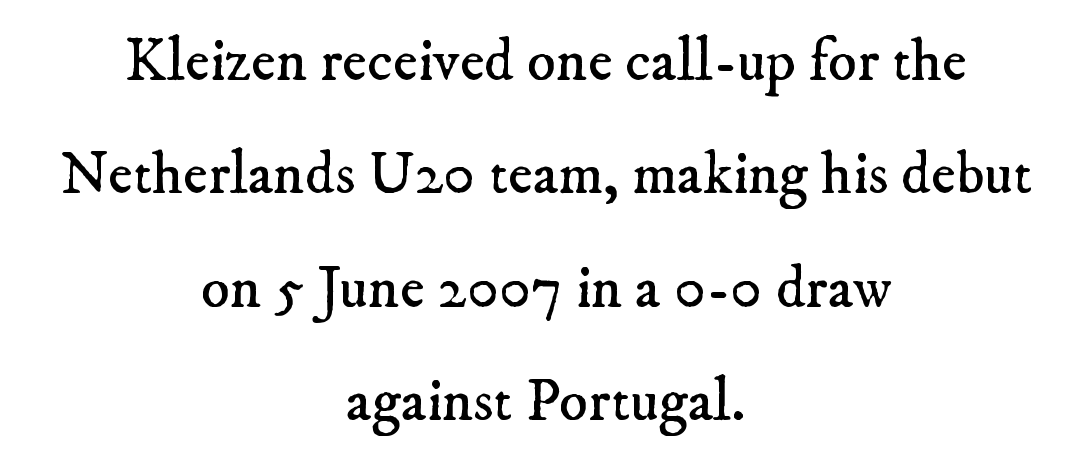
The letters sit at their default tracking, neither squeezed nor spread. Letterform terminals end in serifs throughout the passage. The zone under the glyphs is completely vacant. Bold? No — there's no thickening of the strokes.
